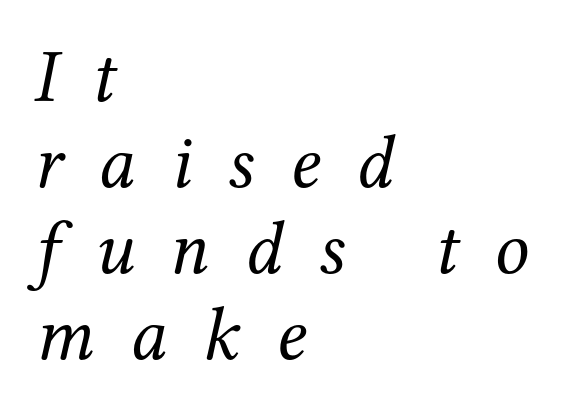
{"serif": "yes", "italic": "yes", "lean": "right", "slant_degrees": 12, "bold": "no", "weight": "regular", "width": "normal", "stroke_contrast": "medium", "x_height": "medium", "monospaced": "no", "underline": "no", "align": "left", "line_spacing": "tight", "line_spacing_ratio": 1.13, "letter_spacing": "wide", "letter_spacing_em": 0.47, "glyph_px": 76}
